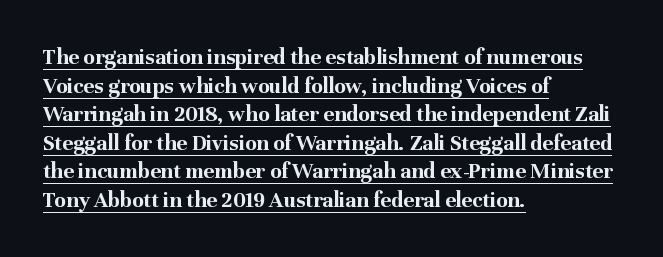
{"italic": "no", "bold": "yes", "underline": "yes", "align": "left", "line_spacing_ratio": 1.24, "letter_spacing": "normal", "letter_spacing_em": 0.0, "glyph_px": 23}
